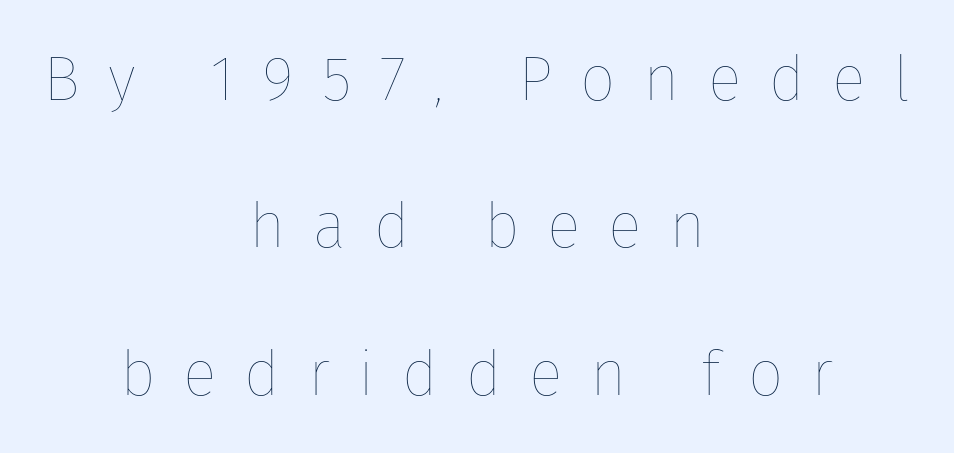
Q: Is the text bold? A: No.
Q: Is the text italic (slanted)? A: No, it is upright.
Q: Is the text underlined? A: No.
Q: How is the paragraph aligned? A: Centered.
Q: Is the spacing between letters normal or unusually wide? A: Unusually wide.
Q: Is the spacing between lines tight, normal or loose? A: Loose.
Q: Width (condensed, normal, or wide)? A: Normal.
Q: Stroke contrast? A: Low.
Q: x-height? A: Medium.
Q: Monospaced? A: No.
